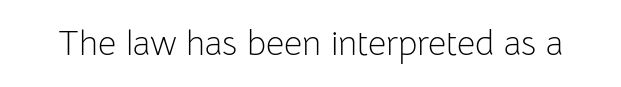
A typesetter would label this face a sans. A roman cut, with each character standing at attention. Type without underlining. Proportional: the letters do not fall into vertical columns. The characters are drawn with everyday or finer stroke widths.
